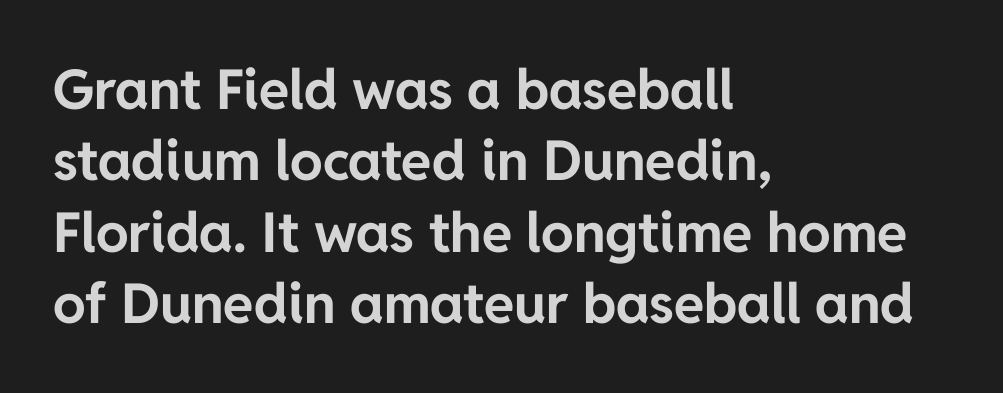
{"serif": "no", "italic": "no", "bold": "yes", "weight": "bold", "width": "normal", "stroke_contrast": "low", "x_height": "medium", "monospaced": "no", "underline": "no", "align": "left", "line_spacing": "normal", "line_spacing_ratio": 1.3, "letter_spacing": "normal", "letter_spacing_em": 0.0, "glyph_px": 55}
